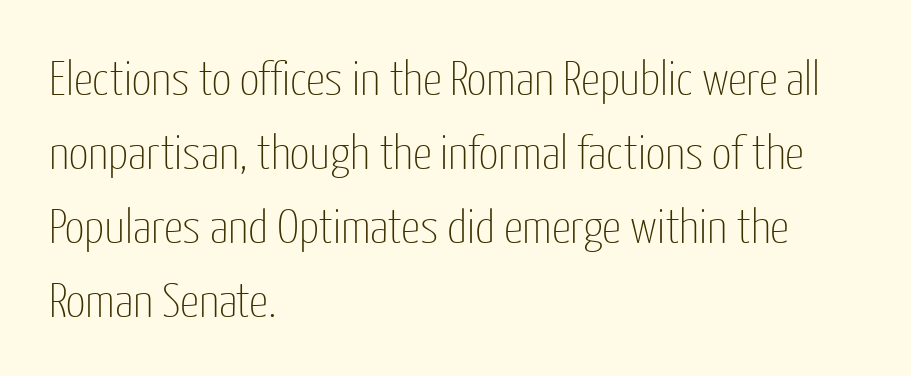
Q: Is the text bold? A: No.
Q: Is the text italic (slanted)? A: No, it is upright.
Q: Is the typeface a serif or a sans-serif typeface? A: Sans-serif.
Q: Is the text underlined? A: No.
Q: How is the paragraph aligned? A: Left-aligned.
Q: Is the spacing between letters normal or unusually wide? A: Normal.
Q: Is the spacing between lines tight, normal or loose? A: Normal.
Q: Width (condensed, normal, or wide)? A: Condensed.
Q: Stroke contrast? A: Low.
Q: x-height? A: Medium.
Q: Monospaced? A: No.
